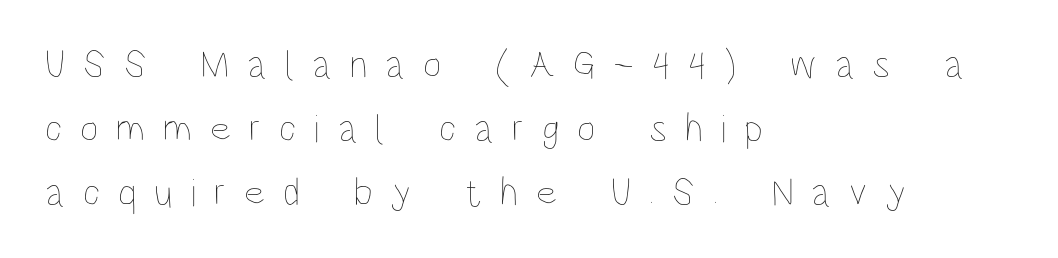
Q: Is the text bold? A: No.
Q: Is the text italic (slanted)? A: No, it is upright.
Q: Is the text underlined? A: No.
Q: How is the paragraph aligned? A: Left-aligned.
Q: Is the spacing between letters normal or unusually wide? A: Unusually wide.
Q: Is the spacing between lines tight, normal or loose? A: Normal.
Q: Width (condensed, normal, or wide)? A: Condensed.
Q: Stroke contrast? A: Low.
Q: x-height? A: Large.
Q: Monospaced? A: No.
